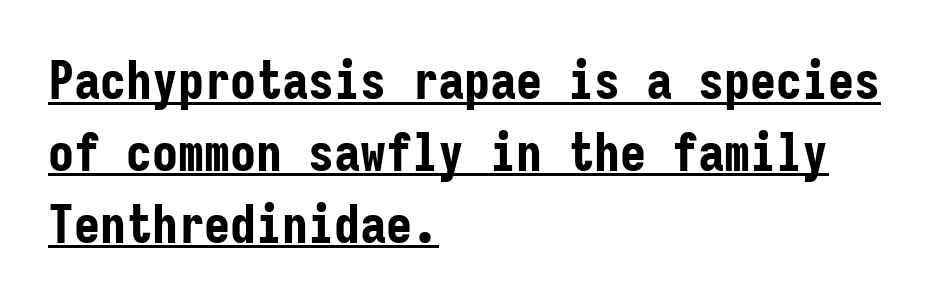
{"serif": "no", "italic": "no", "bold": "yes", "weight": "bold", "width": "condensed", "stroke_contrast": "low", "x_height": "medium", "monospaced": "yes", "underline": "yes", "align": "left", "line_spacing": "normal", "line_spacing_ratio": 1.38, "letter_spacing": "normal", "letter_spacing_em": 0.0, "glyph_px": 52}
